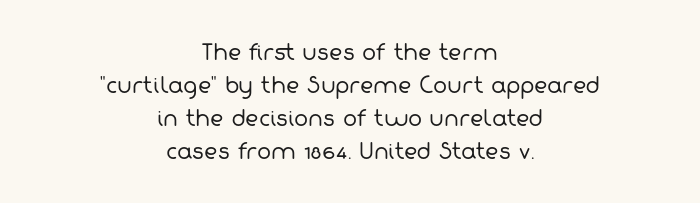
{"bold": "no", "underline": "no", "align": "center", "line_spacing": "normal", "line_spacing_ratio": 1.57, "letter_spacing": "normal", "letter_spacing_em": 0.0, "glyph_px": 21}
